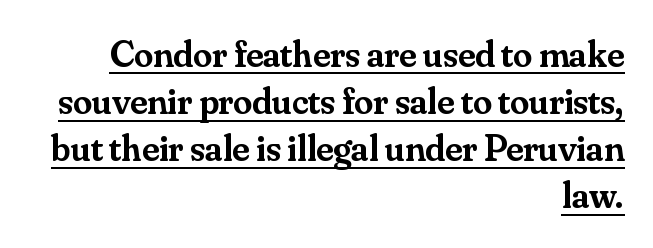
Typesetter's note: demi weight, one step under bold. A typesetter would call this zero additional tracking. Every stem runs plumb, perpendicular to the baseline. These characters rest on top of a visible drawn line. This sample has the flowing, uneven cadence of proportional lettering. Does the copy run flush right? Yes — the right margin is perfectly even.
